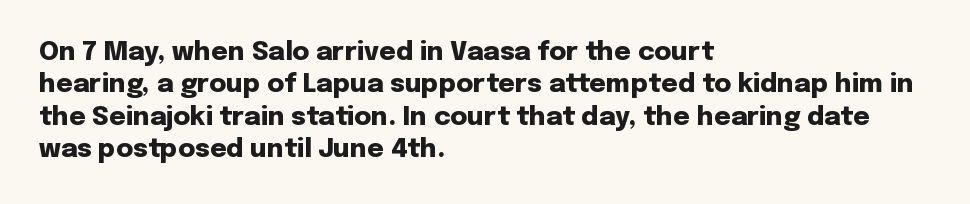
Interline gaps are of average width in this sample. Words float on clear page, feet unadorned. Weight check: bold — yes, fully. These lines were composed using upright roman letters.
